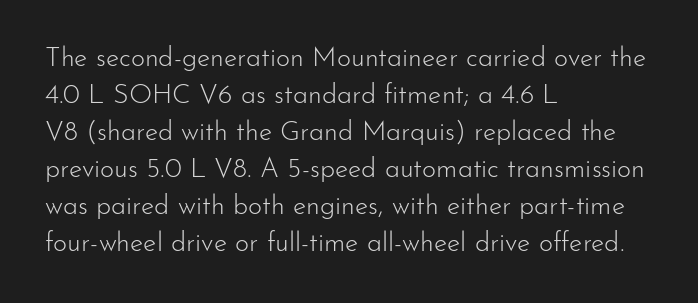
{"italic": "no", "bold": "no", "underline": "no", "align": "left", "line_spacing": "normal", "line_spacing_ratio": 1.37, "letter_spacing": "normal", "letter_spacing_em": 0.0, "glyph_px": 27}
